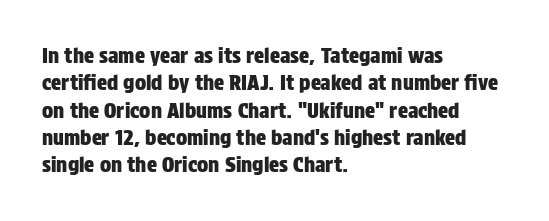
Q: Is the text italic (slanted)? A: No, it is upright.
Q: Is the text underlined? A: No.
Q: How is the paragraph aligned? A: Left-aligned.
Q: Is the spacing between letters normal or unusually wide? A: Normal.
Q: Is the spacing between lines tight, normal or loose? A: Normal.
